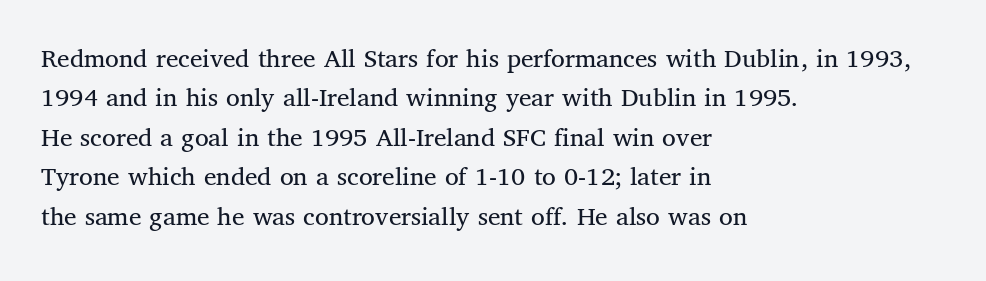
{"serif": "yes", "italic": "no", "bold": "no", "weight": "regular", "width": "normal", "stroke_contrast": "medium", "x_height": "medium", "monospaced": "no", "underline": "no", "align": "left", "line_spacing": "normal", "line_spacing_ratio": 1.41, "letter_spacing": "normal", "letter_spacing_em": 0.0, "glyph_px": 28}
